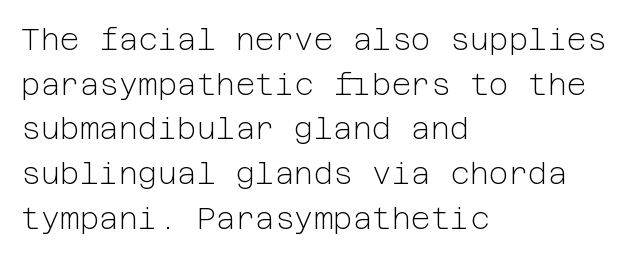
Unmarked baselines from the first word to the last. The compositor pushed each line to the left boundary. The strokes carry an ordinary text weight at most. Typographically, this falls in the sans-serif category.
